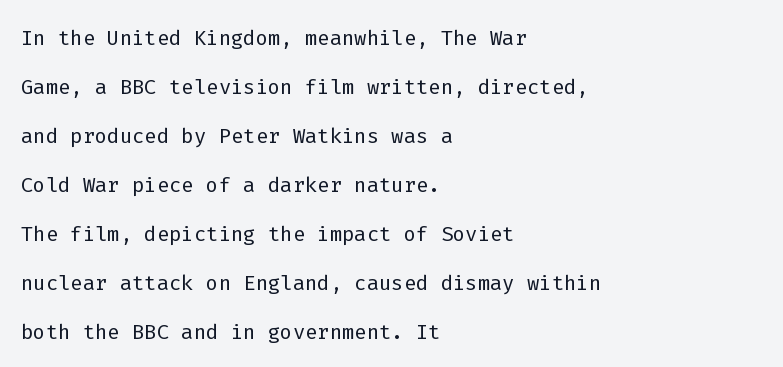
Q: Is the text bold? A: No.
Q: Is the text italic (slanted)? A: No, it is upright.
Q: Is the typeface a serif or a sans-serif typeface? A: Sans-serif.
Q: Is the text underlined? A: No.
Q: How is the paragraph aligned? A: Left-aligned.
Q: Is the spacing between letters normal or unusually wide? A: Normal.
Q: Is the spacing between lines tight, normal or loose? A: Normal.
Q: Width (condensed, normal, or wide)? A: Normal.
Q: Stroke contrast? A: Low.
Q: x-height? A: Medium.
Q: Monospaced? A: Yes.
